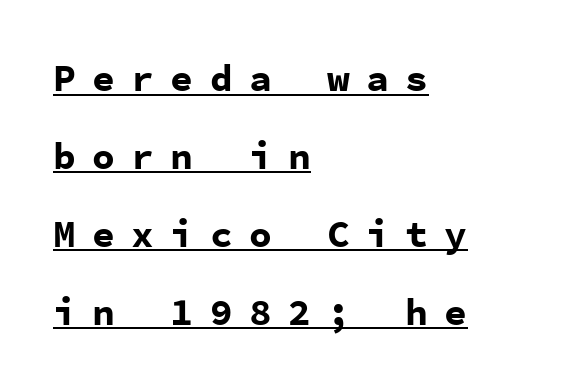
The image shows 38 px bold sans-serif type, upright, monospaced; set left-aligned, loose line spacing (2.05x), unusually wide letter spacing (+0.43 em), underlined; low stroke contrast and a medium x-height.
